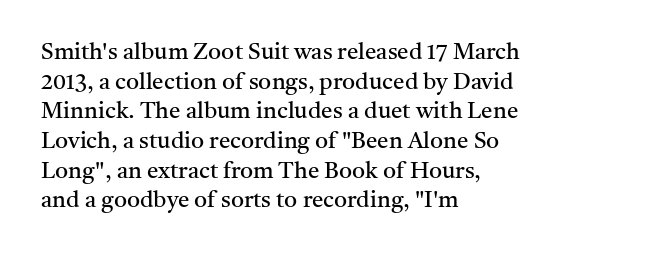
{"italic": "no", "bold": "no", "underline": "no", "align": "left", "line_spacing": "normal", "line_spacing_ratio": 1.29, "letter_spacing": "normal", "letter_spacing_em": 0.0, "glyph_px": 23}
